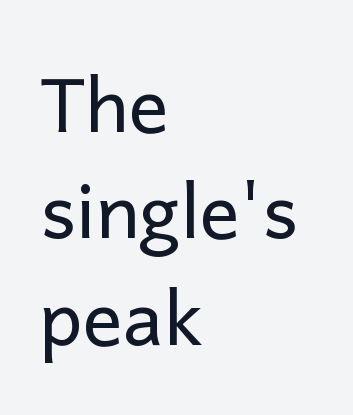
Style check: upright. The horizontal fit of the characters is conventional and even. This rendering features lettering with no underline. Students, observe: this is what conventionally led text looks like. Unlike a traditional serif, this face leaves its strokes unadorned. You could not count columns in this text — the font is proportionally spaced.
